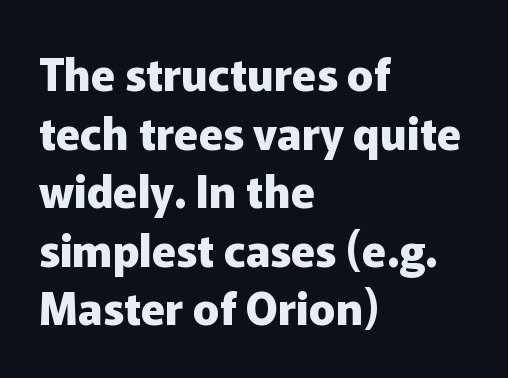
Q: Is the text bold? A: Yes.
Q: Is the text italic (slanted)? A: No, it is upright.
Q: Is the typeface a serif or a sans-serif typeface? A: Sans-serif.
Q: Is the text underlined? A: No.
Q: How is the paragraph aligned? A: Left-aligned.
Q: Is the spacing between letters normal or unusually wide? A: Normal.
Q: Is the spacing between lines tight, normal or loose? A: Normal.
Q: Width (condensed, normal, or wide)? A: Normal.
Q: Stroke contrast? A: Low.
Q: x-height? A: Medium.
Q: Monospaced? A: No.
